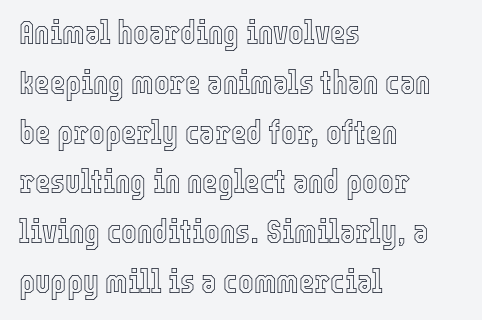
The image shows 33 px condensed type, upright; set left-aligned, normal line spacing (1.51x), normal letter spacing, not underlined; a medium x-height.
